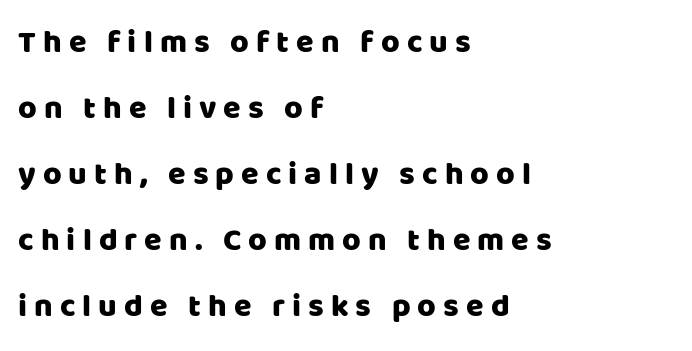
A roman cut, with each character standing at attention. Proportional: the letters do not fall into vertical columns. Typographically, this falls in the sans-serif category. Substantial extra tracking has been applied to these lines. These lines stack with their left ends in a neat column. A clean baseline with only descenders dipping below it.
